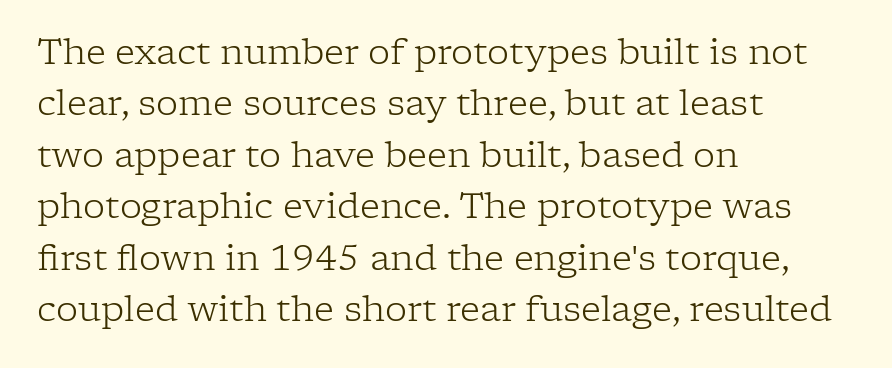
Q: Is the text bold? A: No.
Q: Is the text italic (slanted)? A: No, it is upright.
Q: Is the typeface a serif or a sans-serif typeface? A: Serif.
Q: Is the text underlined? A: No.
Q: How is the paragraph aligned? A: Left-aligned.
Q: Is the spacing between letters normal or unusually wide? A: Normal.
Q: Is the spacing between lines tight, normal or loose? A: Normal.
Q: Width (condensed, normal, or wide)? A: Normal.
Q: Stroke contrast? A: Low.
Q: x-height? A: Medium.
Q: Monospaced? A: No.
